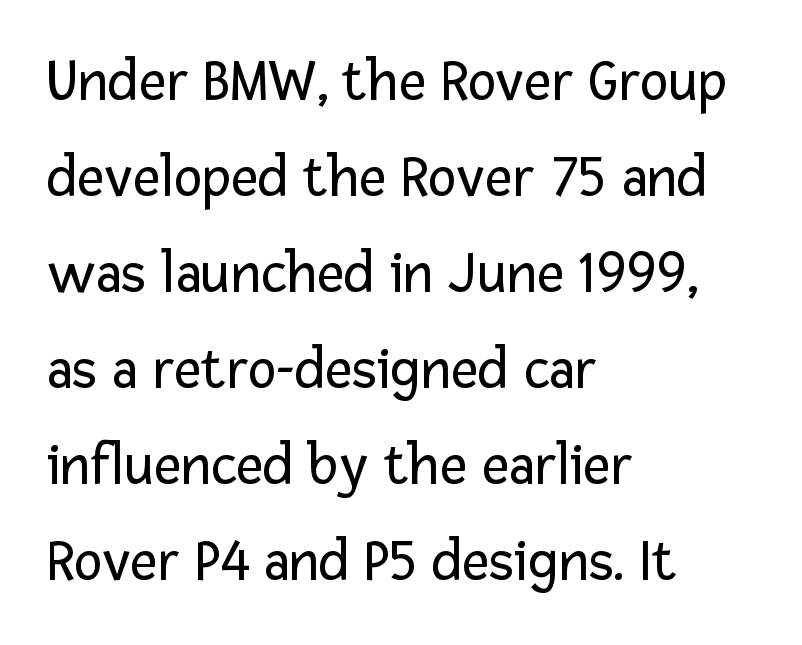
Q: Is the text bold? A: No.
Q: Is the text italic (slanted)? A: No, it is upright.
Q: Is the typeface a serif or a sans-serif typeface? A: Sans-serif.
Q: Is the text underlined? A: No.
Q: How is the paragraph aligned? A: Left-aligned.
Q: Is the spacing between letters normal or unusually wide? A: Normal.
Q: Is the spacing between lines tight, normal or loose? A: Normal.
Q: Width (condensed, normal, or wide)? A: Normal.
Q: Stroke contrast? A: Low.
Q: x-height? A: Medium.
Q: Monospaced? A: No.
